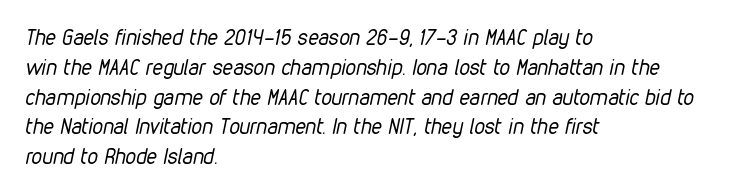
The image shows 21 px text type, italic (leaning right); set left-aligned, normal line spacing (1.42x), normal letter spacing, not underlined.
